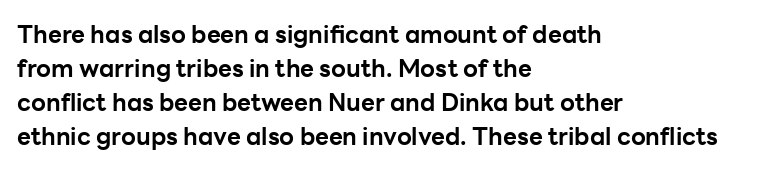
{"italic": "no", "bold": "yes", "underline": "no", "align": "left", "line_spacing": "normal", "line_spacing_ratio": 1.42, "letter_spacing": "normal", "letter_spacing_em": 0.0, "glyph_px": 24}
